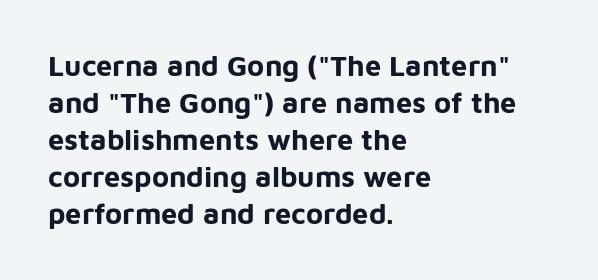
{"serif": "no", "italic": "no", "bold": "yes", "weight": "bold", "width": "normal", "stroke_contrast": "low", "x_height": "medium", "monospaced": "no", "underline": "no", "align": "left", "line_spacing": "normal", "line_spacing_ratio": 1.28, "letter_spacing": "normal", "letter_spacing_em": 0.0, "glyph_px": 29}
